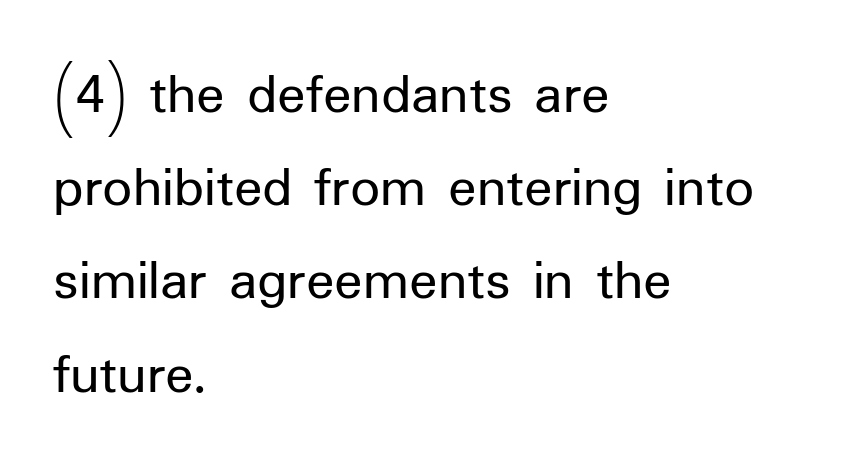
Anything drawn beneath the words? Only blank space. Default kerning and tracking; the words read as compact shapes. The glyphs in this specimen are sans serif. The designer left line spacing at the default. Stems here are at most as thick as an everyday book face. The typography opts for an upright posture over an oblique one.
